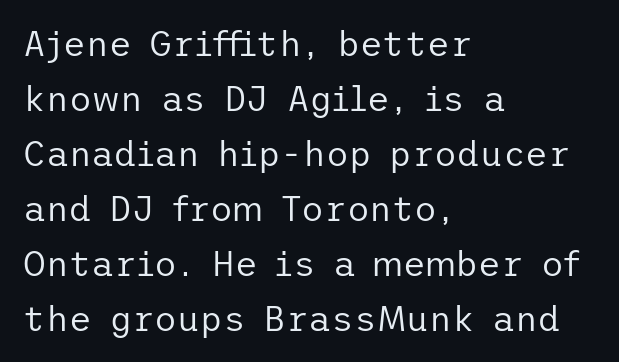
Q: Is the text bold? A: No.
Q: Is the text italic (slanted)? A: No, it is upright.
Q: Is the typeface a serif or a sans-serif typeface? A: Sans-serif.
Q: Is the text underlined? A: No.
Q: How is the paragraph aligned? A: Left-aligned.
Q: Is the spacing between letters normal or unusually wide? A: Normal.
Q: Is the spacing between lines tight, normal or loose? A: Normal.
Q: Width (condensed, normal, or wide)? A: Normal.
Q: Stroke contrast? A: Low.
Q: x-height? A: Medium.
